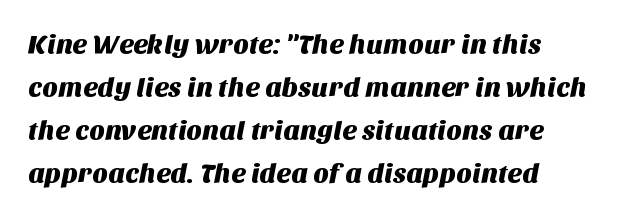
{"underline": "no", "align": "left", "line_spacing": "normal", "line_spacing_ratio": 1.59, "letter_spacing": "normal", "letter_spacing_em": 0.0, "glyph_px": 27}
